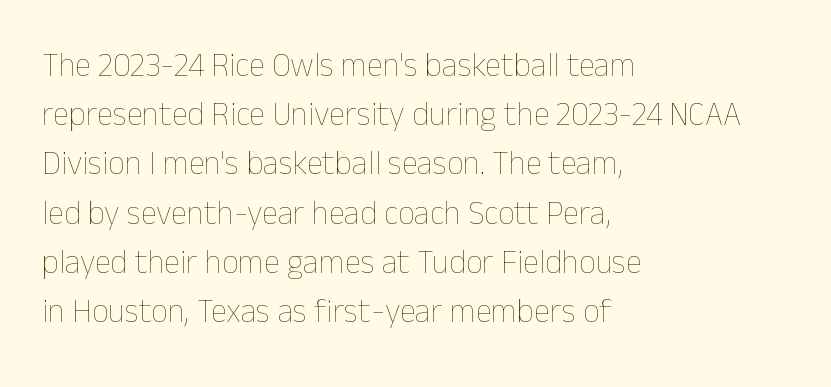
{"italic": "no", "bold": "no", "weight": "thin", "width": "normal", "stroke_contrast": "low", "x_height": "medium", "monospaced": "no", "underline": "no", "align": "left", "line_spacing": "normal", "line_spacing_ratio": 1.49, "letter_spacing": "normal", "letter_spacing_em": 0.0, "glyph_px": 33}
